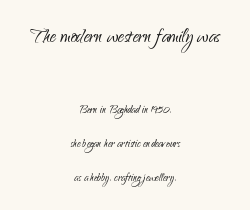
{"bold": "no", "underline": "no", "align": "center", "line_spacing": "loose", "line_spacing_ratio": 2.43, "letter_spacing": "normal", "letter_spacing_em": 0.0, "larger_block": "first", "size_ratio": 1.71, "glyph_px": 24}
